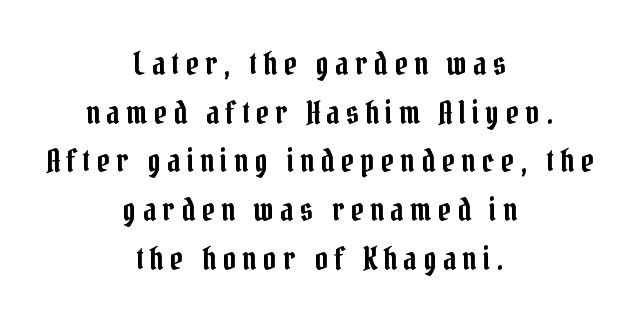
{"serif": "yes", "italic": "no", "width": "condensed", "stroke_contrast": "low", "x_height": "medium", "monospaced": "no", "underline": "no", "align": "center", "line_spacing": "normal", "line_spacing_ratio": 1.52, "letter_spacing": "wide", "letter_spacing_em": 0.2, "glyph_px": 32}
